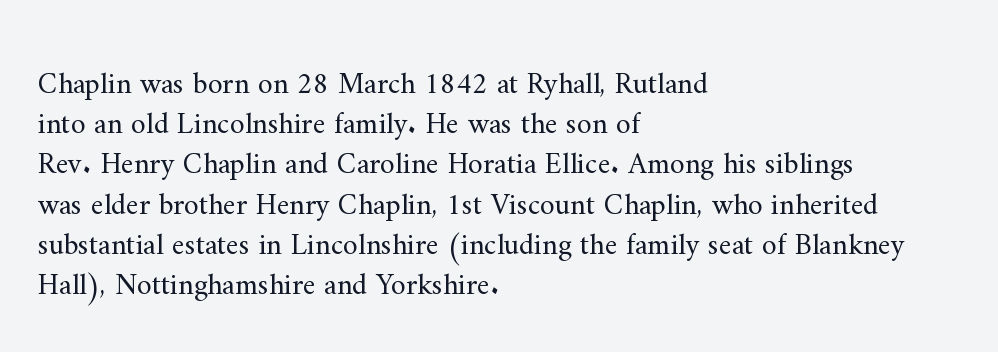
In terms of letterform style, serifs are clearly present. Horizontal bands of white between lines are of average thickness. Students, note that the glyphs here touch the page at normal intervals. The passage shown is not underscored anywhere.
